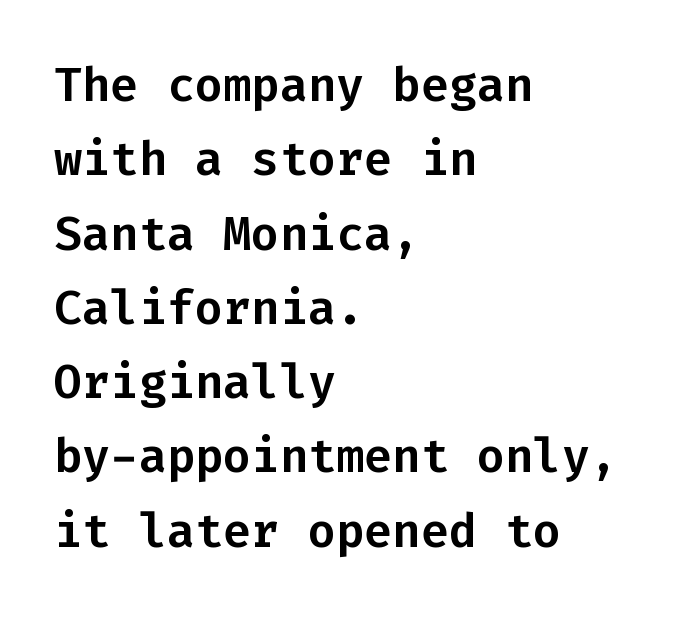
{"serif": "no", "italic": "no", "width": "normal", "stroke_contrast": "low", "x_height": "medium", "monospaced": "yes", "underline": "no", "align": "left", "line_spacing": "normal", "line_spacing_ratio": 1.58, "letter_spacing": "normal", "letter_spacing_em": 0.0, "glyph_px": 47}
